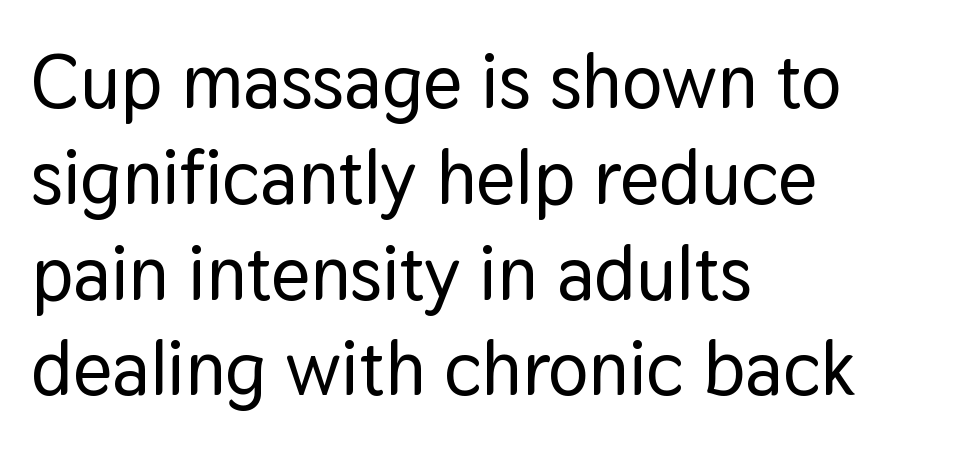
The image shows 76 px sans-serif type, upright; set left-aligned, normal line spacing (1.26x), normal letter spacing, not underlined; low stroke contrast and a medium x-height.
